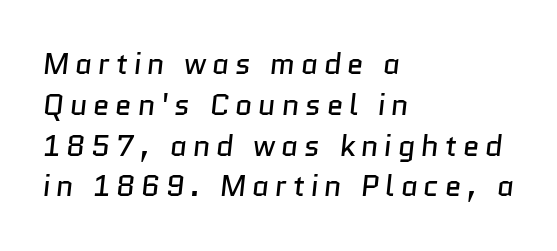
Q: Is the text bold? A: No.
Q: Is the typeface a serif or a sans-serif typeface? A: Sans-serif.
Q: Is the text underlined? A: No.
Q: How is the paragraph aligned? A: Left-aligned.
Q: Is the spacing between lines tight, normal or loose? A: Normal.
Q: Width (condensed, normal, or wide)? A: Normal.
Q: Stroke contrast? A: Low.
Q: x-height? A: Medium.
Q: Monospaced? A: No.
